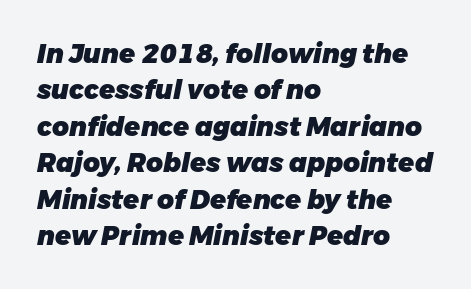
{"italic": "yes", "lean": "right", "slant_degrees": 11, "bold": "yes", "underline": "no", "align": "left", "line_spacing": "normal", "line_spacing_ratio": 1.4, "letter_spacing": "normal", "letter_spacing_em": 0.0, "glyph_px": 26}
